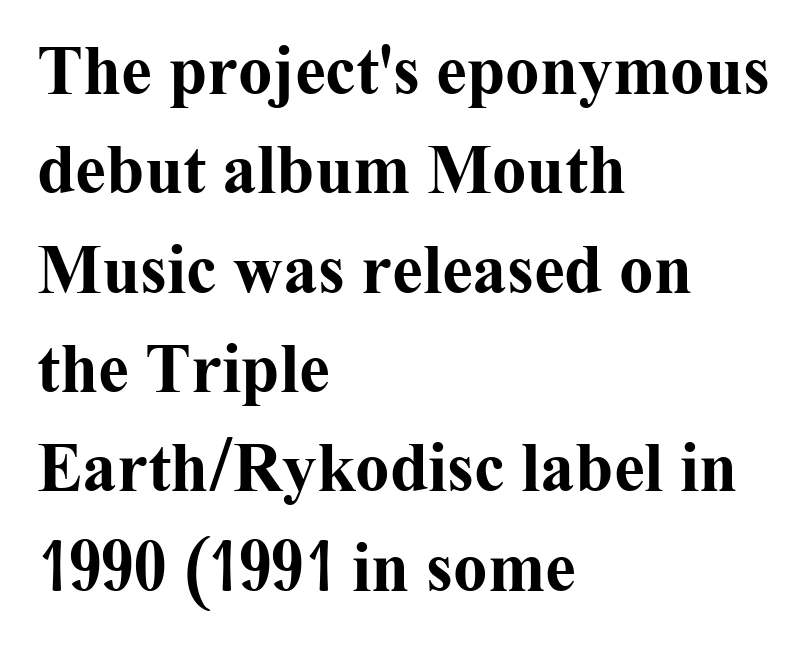
The image shows 69 px bold serif type, upright; set left-aligned, normal line spacing (1.44x), normal letter spacing, not underlined; medium stroke contrast and a medium x-height.
